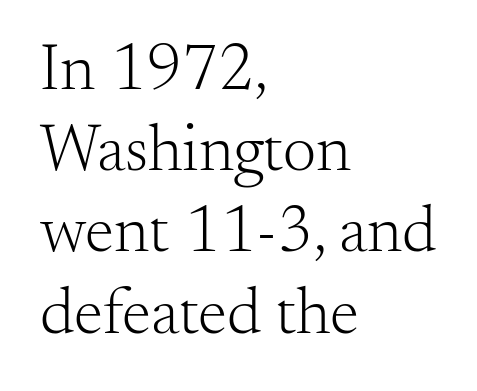
Q: Is the text bold? A: No.
Q: Is the text italic (slanted)? A: No, it is upright.
Q: Is the typeface a serif or a sans-serif typeface? A: Serif.
Q: Is the text underlined? A: No.
Q: How is the paragraph aligned? A: Left-aligned.
Q: Is the spacing between letters normal or unusually wide? A: Normal.
Q: Width (condensed, normal, or wide)? A: Normal.
Q: Stroke contrast? A: Medium.
Q: x-height? A: Small.
Q: Monospaced? A: No.
